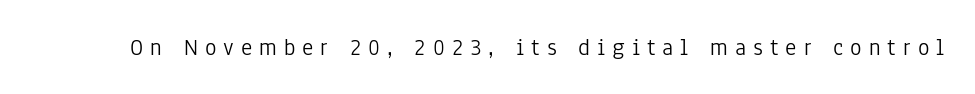
{"italic": "no", "bold": "no", "underline": "no", "letter_spacing": "wide", "letter_spacing_em": 0.29, "glyph_px": 24}
